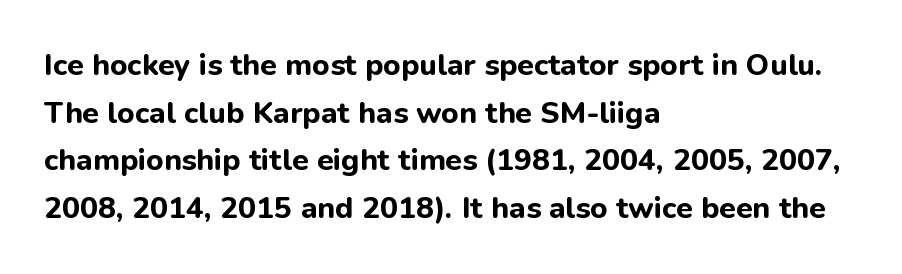
The image shows 30 px bold sans-serif type, upright; set left-aligned, normal line spacing (1.59x), normal letter spacing, not underlined; low stroke contrast and a medium x-height.
